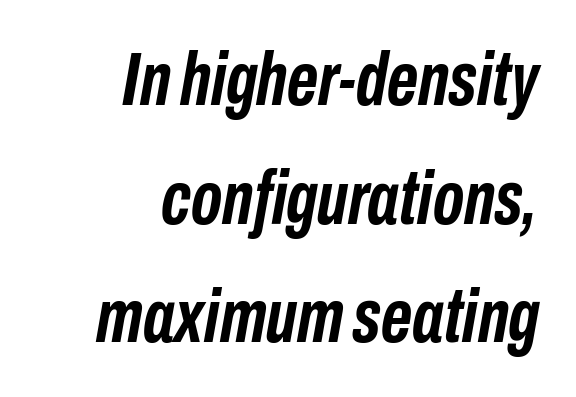
Thick stems and heavy bowls — unmistakably bold. Tall strokes in this sample are angled rather than plumb. The vertical gap from one line to the next is medium. The letters advance in unequal steps, a hallmark of proportional type. Short and long lines alike share a common ending point at right.
